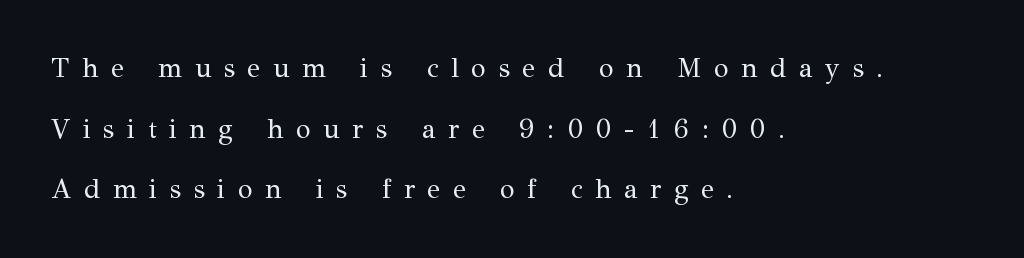
The image shows 27 px text type, upright; set left-aligned, loose line spacing (2.25x), unusually wide letter spacing (+0.47 em), not underlined.
